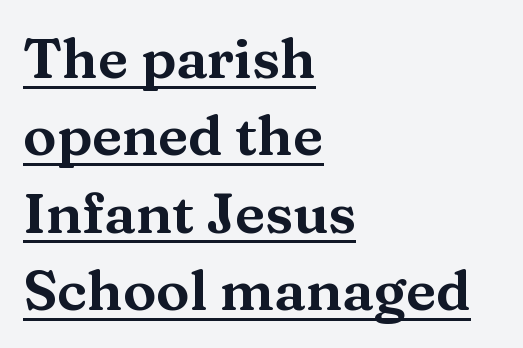
Italic: no, the glyphs are upright roman. Looks like regular typesetting: each glyph gets only the width it needs. The typesetter chose a ragged-right arrangement here. The rendered words wear a rule along their underside. Observe the serifs anchoring each vertical stroke in this sample. Vertical spacing — default.
